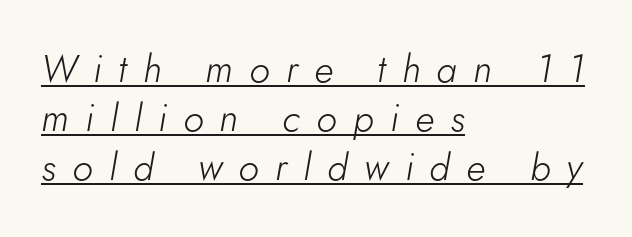
Q: Is the text bold? A: No.
Q: Is the text italic (slanted)? A: Yes, it leans right by about 5 degrees.
Q: Is the text underlined? A: Yes.
Q: How is the paragraph aligned? A: Left-aligned.
Q: Is the spacing between letters normal or unusually wide? A: Unusually wide.
Q: Is the spacing between lines tight, normal or loose? A: Normal.
Q: Width (condensed, normal, or wide)? A: Normal.
Q: Stroke contrast? A: Low.
Q: x-height? A: Small.
Q: Monospaced? A: No.
